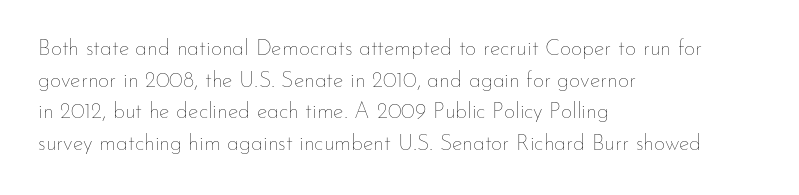
Q: Is the text bold? A: No.
Q: Is the text italic (slanted)? A: No, it is upright.
Q: Is the text underlined? A: No.
Q: How is the paragraph aligned? A: Left-aligned.
Q: Is the spacing between letters normal or unusually wide? A: Normal.
Q: Is the spacing between lines tight, normal or loose? A: Normal.
